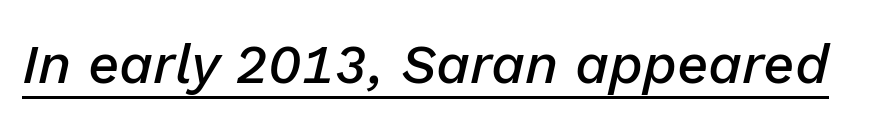
The image shows 55 px semibold type, italic (leaning right); set normal letter spacing, underlined; low stroke contrast and a medium x-height.
